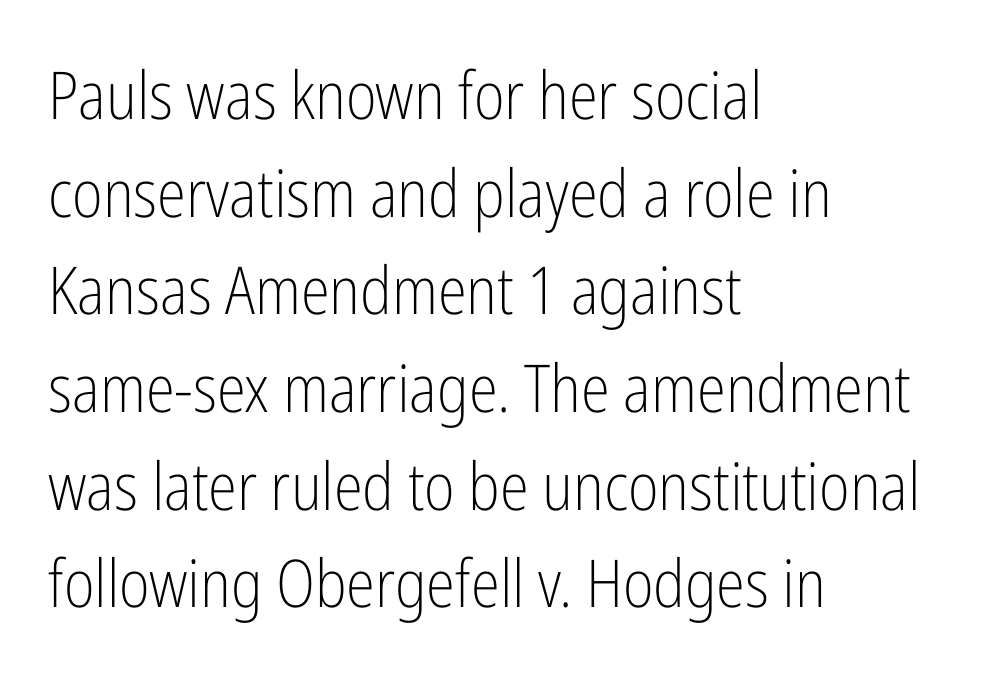
{"serif": "no", "italic": "no", "bold": "no", "weight": "light", "width": "condensed", "stroke_contrast": "low", "x_height": "medium", "monospaced": "no", "underline": "no", "align": "left", "line_spacing": "normal", "line_spacing_ratio": 1.48, "letter_spacing": "normal", "letter_spacing_em": 0.0, "glyph_px": 66}
